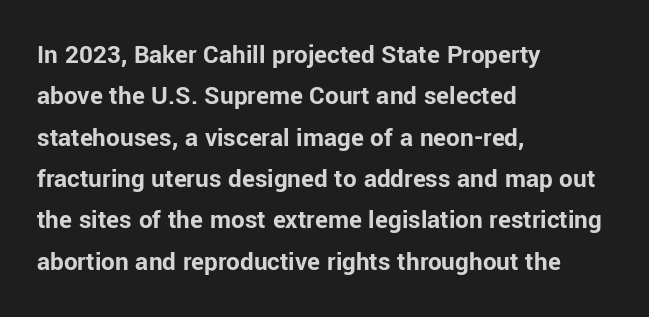
This block has exactly the height ordinary leading produces. The letterforms sit shoulder to shoulder at normal distance. On the weight axis this lands at bold, roughly 700. Line beginnings align vertically; line endings do not. A roman cut, with each character standing at attention.
